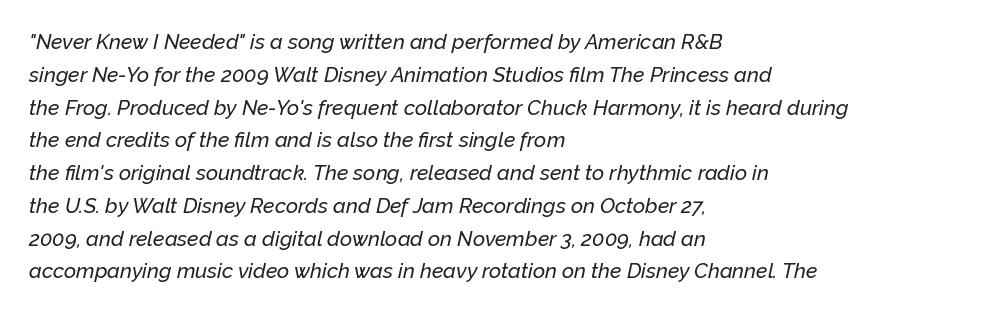
Rendered with sloped, italic letterforms. Observe the ordinary spacing: letters are neighbours, not strangers. A typesetter would call this leading conventional body-copy spacing. The rag falls on the right side of this text block. Bare-footed words on every line.
